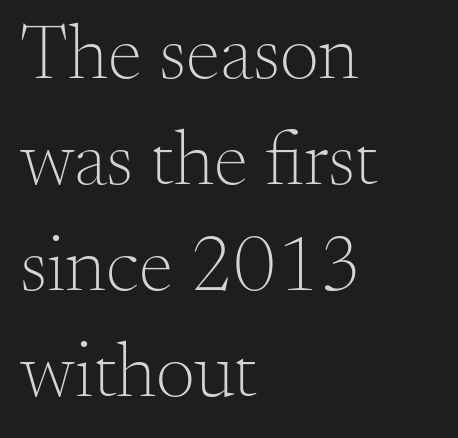
{"serif": "yes", "italic": "no", "bold": "no", "weight": "light", "width": "normal", "stroke_contrast": "medium", "x_height": "small", "monospaced": "no", "underline": "no", "align": "left", "line_spacing": "normal", "line_spacing_ratio": 1.36, "letter_spacing": "normal", "letter_spacing_em": 0.0, "glyph_px": 78}
